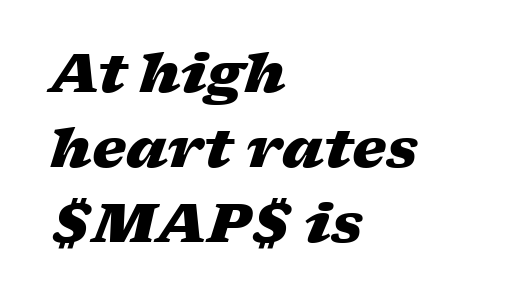
The image shows 54 px heavy, wide type, italic (leaning right); set left-aligned, normal line spacing (1.39x), normal letter spacing, not underlined; low stroke contrast and a medium x-height.
